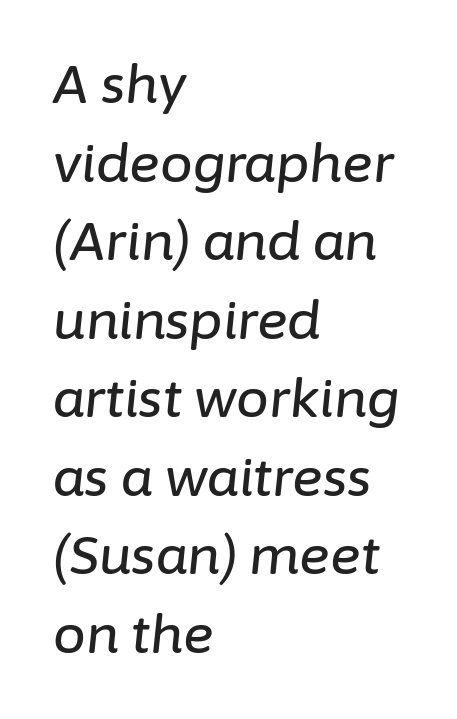
The image shows 52 px text type, italic (leaning right); set left-aligned, normal line spacing (1.51x), normal letter spacing, not underlined; low stroke contrast and a medium x-height.
